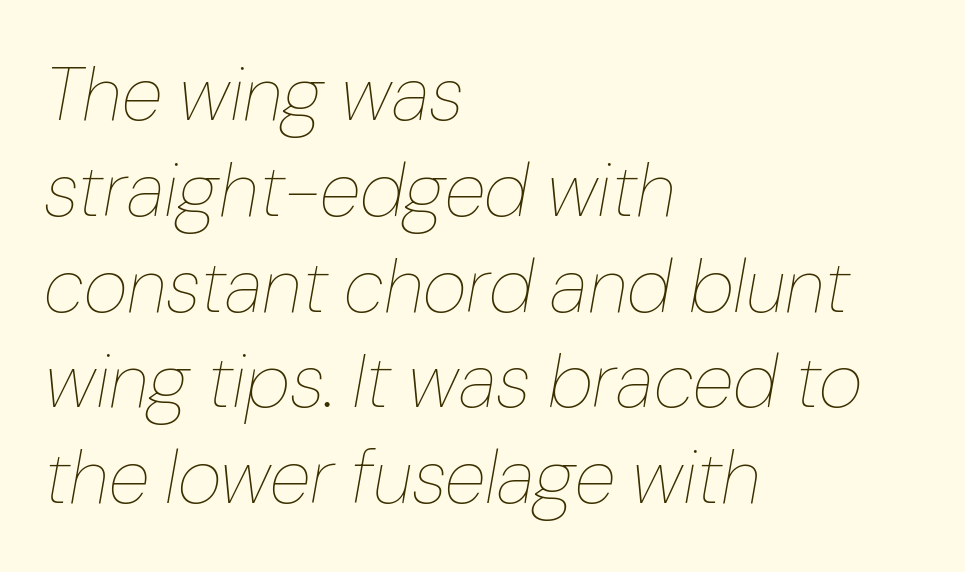
{"italic": "yes", "lean": "right", "slant_degrees": 10, "bold": "no", "weight": "thin", "width": "normal", "stroke_contrast": "low", "x_height": "medium", "monospaced": "no", "underline": "no", "align": "left", "line_spacing": "normal", "line_spacing_ratio": 1.26, "letter_spacing": "normal", "letter_spacing_em": 0.0, "glyph_px": 76}
